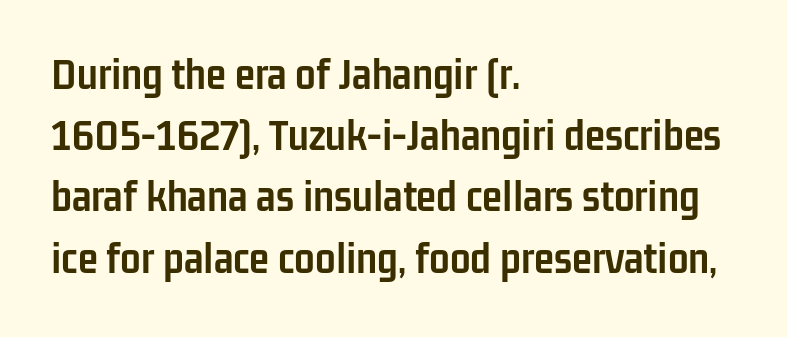
The image shows 46 px semibold, condensed sans-serif type, upright; set left-aligned, normal line spacing (1.33x), normal letter spacing, not underlined; low stroke contrast and a medium x-height.
